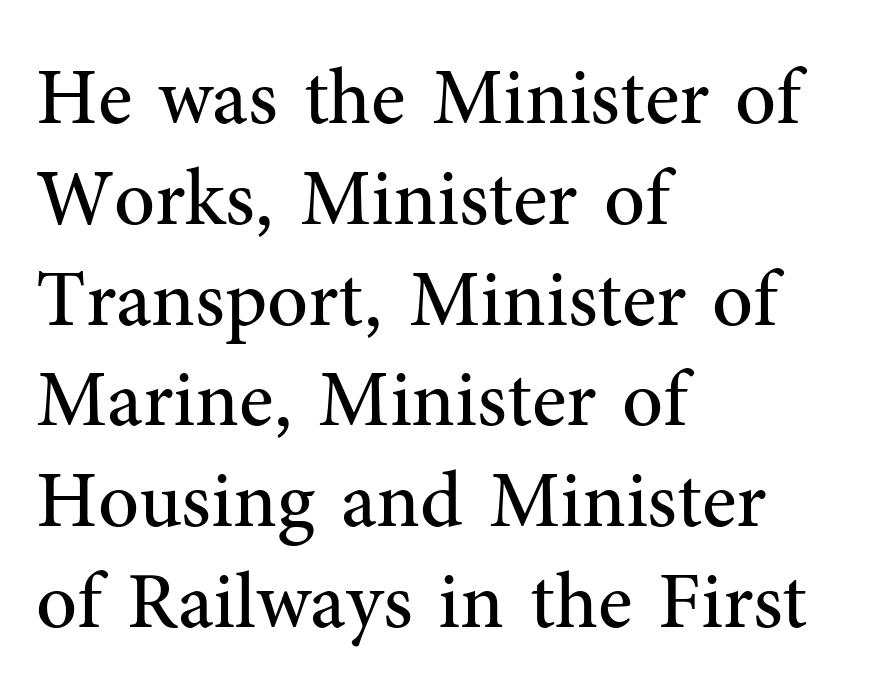
Q: Is the text bold? A: No.
Q: Is the text italic (slanted)? A: No, it is upright.
Q: Is the typeface a serif or a sans-serif typeface? A: Serif.
Q: Is the text underlined? A: No.
Q: How is the paragraph aligned? A: Left-aligned.
Q: Is the spacing between letters normal or unusually wide? A: Normal.
Q: Is the spacing between lines tight, normal or loose? A: Normal.
Q: Width (condensed, normal, or wide)? A: Normal.
Q: Stroke contrast? A: Medium.
Q: x-height? A: Medium.
Q: Monospaced? A: No.
